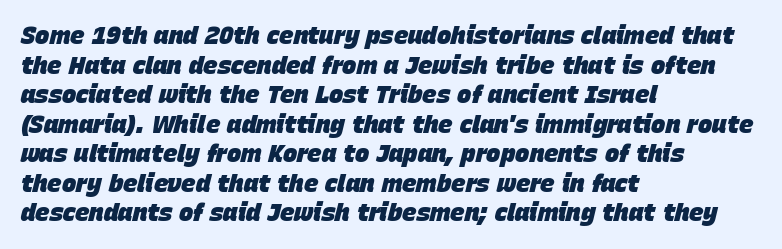
What weight is shown? A full bold with thick strokes. Compared with typical body copy, the letter spacing here is the same. The specimen omits any rule beneath the text block's lines. Looking at the ascenders, they clearly lean. Which margin do the lines hug? The left one — the right edge is uneven.
